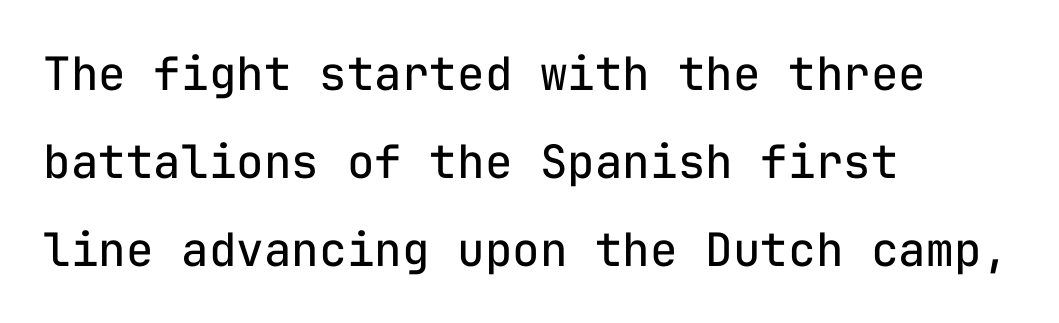
Q: Is the text bold? A: No.
Q: Is the text italic (slanted)? A: No, it is upright.
Q: Is the typeface a serif or a sans-serif typeface? A: Sans-serif.
Q: Is the text underlined? A: No.
Q: How is the paragraph aligned? A: Left-aligned.
Q: Is the spacing between letters normal or unusually wide? A: Normal.
Q: Is the spacing between lines tight, normal or loose? A: Loose.
Q: Width (condensed, normal, or wide)? A: Normal.
Q: Stroke contrast? A: Low.
Q: x-height? A: Medium.
Q: Monospaced? A: Yes.
